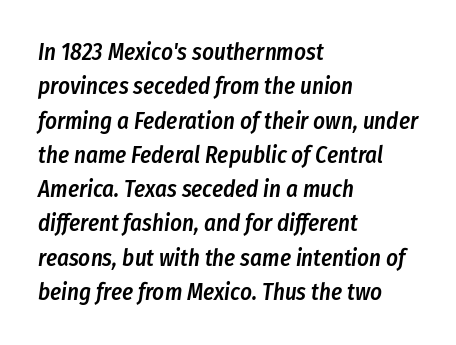
The rows are spaced the way most documents space them. Line beginnings align vertically; line endings do not. The type is set solid horizontally, with unmodified tracking. Descender tails drop into unmarked territory. These lines carry some extra weight — a demibold, not a full bold. Is the type slanted? Yes — the strokes lean at a clear angle.
